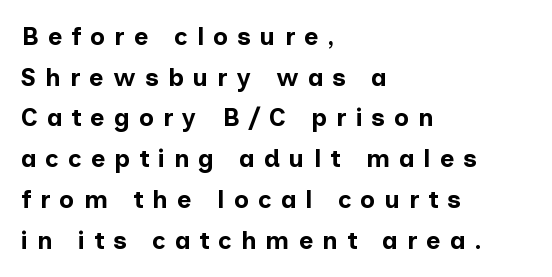
The image shows 25 px bold type, upright; set left-aligned, normal line spacing (1.63x), unusually wide letter spacing (+0.36 em), not underlined.
